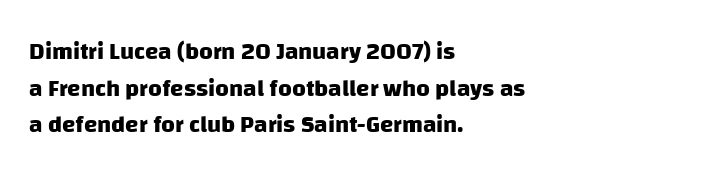
Q: Is the text bold? A: Yes.
Q: Is the text underlined? A: No.
Q: How is the paragraph aligned? A: Left-aligned.
Q: Is the spacing between letters normal or unusually wide? A: Normal.
Q: Is the spacing between lines tight, normal or loose? A: Normal.
